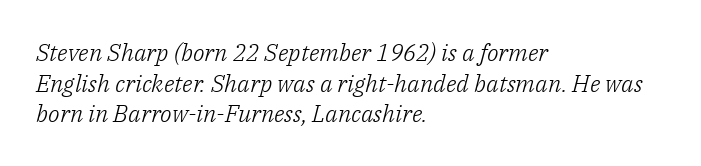
Q: Is the text bold? A: No.
Q: Is the text italic (slanted)? A: Yes, it leans right by about 14 degrees.
Q: Is the text underlined? A: No.
Q: How is the paragraph aligned? A: Left-aligned.
Q: Is the spacing between letters normal or unusually wide? A: Normal.
Q: Is the spacing between lines tight, normal or loose? A: Normal.
